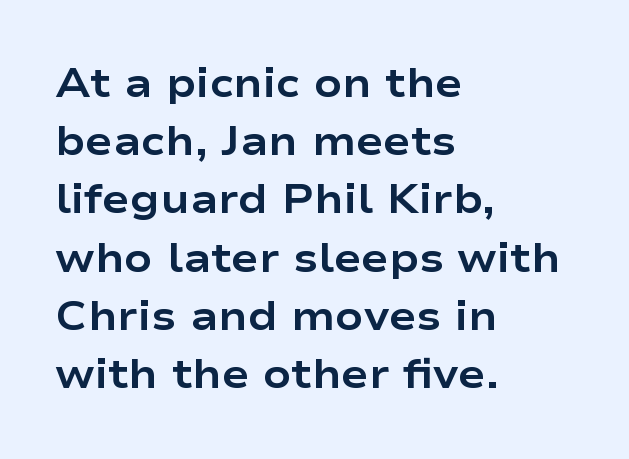
{"serif": "no", "italic": "no", "bold": "yes", "weight": "bold", "width": "wide", "stroke_contrast": "low", "x_height": "medium", "monospaced": "no", "underline": "no", "align": "left", "line_spacing": "normal", "line_spacing_ratio": 1.42, "letter_spacing": "normal", "letter_spacing_em": 0.0, "glyph_px": 41}
